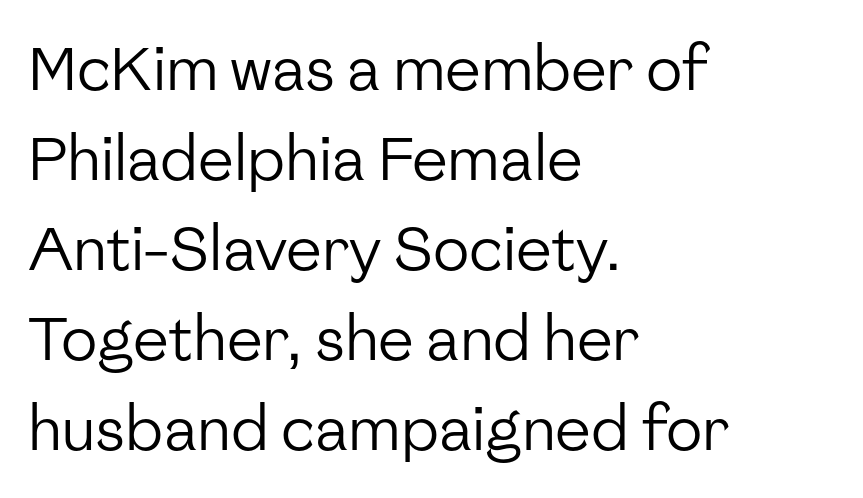
Q: Is the text bold? A: No.
Q: Is the text italic (slanted)? A: No, it is upright.
Q: Is the typeface a serif or a sans-serif typeface? A: Sans-serif.
Q: Is the text underlined? A: No.
Q: How is the paragraph aligned? A: Left-aligned.
Q: Is the spacing between letters normal or unusually wide? A: Normal.
Q: Is the spacing between lines tight, normal or loose? A: Normal.
Q: Width (condensed, normal, or wide)? A: Normal.
Q: Stroke contrast? A: Low.
Q: x-height? A: Medium.
Q: Monospaced? A: No.
